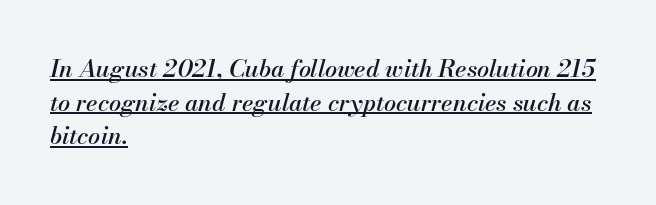
The typography opts for an oblique posture over an upright one. In terms of leading, this rendering sits right in the middle. Nothing unusual about the tracking: characters are spaced as the font intends. A baseline rule has been typeset under these characters.
